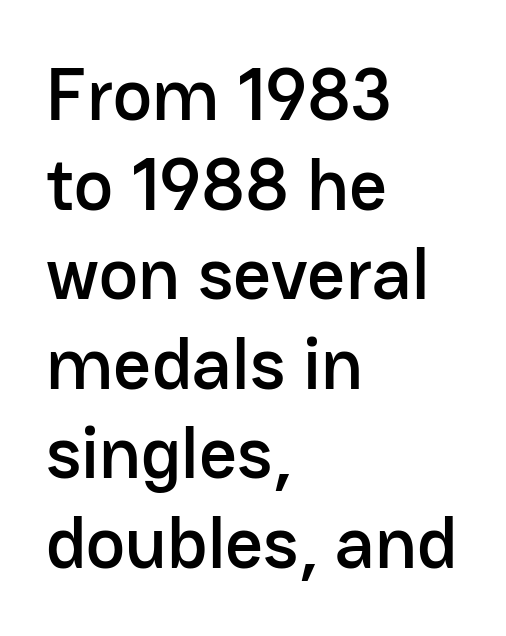
Does the type have serifs? No, each stem ends abruptly. Unmarked baselines from the first word to the last. Each line starts at the same left margin while the right side varies. Does the lettering tilt? It doesn't — this is upright. This sample has the flowing, uneven cadence of proportional lettering.
